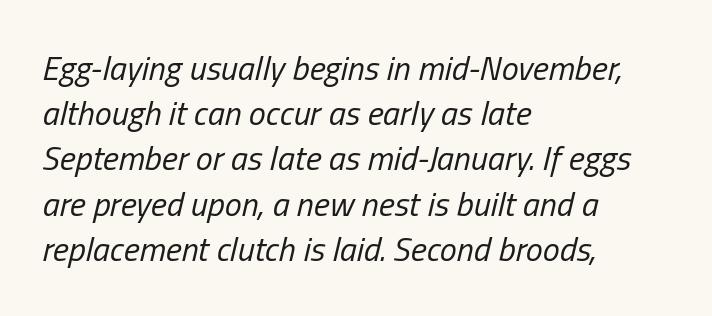
Stroke thickness stays within the range of a standard reading face or lighter. Do the characters align in a grid? No, the font is proportional. Normally led — the rows are evenly, conventionally spaced. The face used here is rendered with its standard letterfit.
